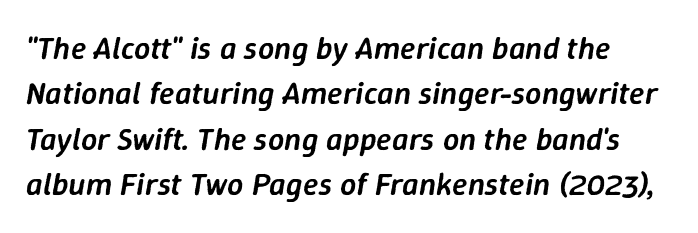
The image shows 32 px semibold type, italic (leaning right); set normal line spacing (1.42x), normal letter spacing, not underlined; low stroke contrast and a medium x-height.
